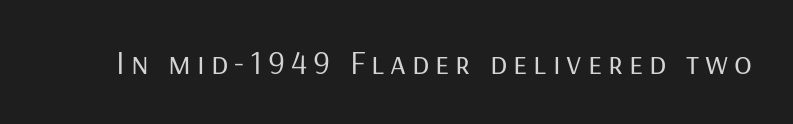
The image shows 33 px regular-weight sans-serif type, upright; set not underlined; low stroke contrast and a medium x-height.
